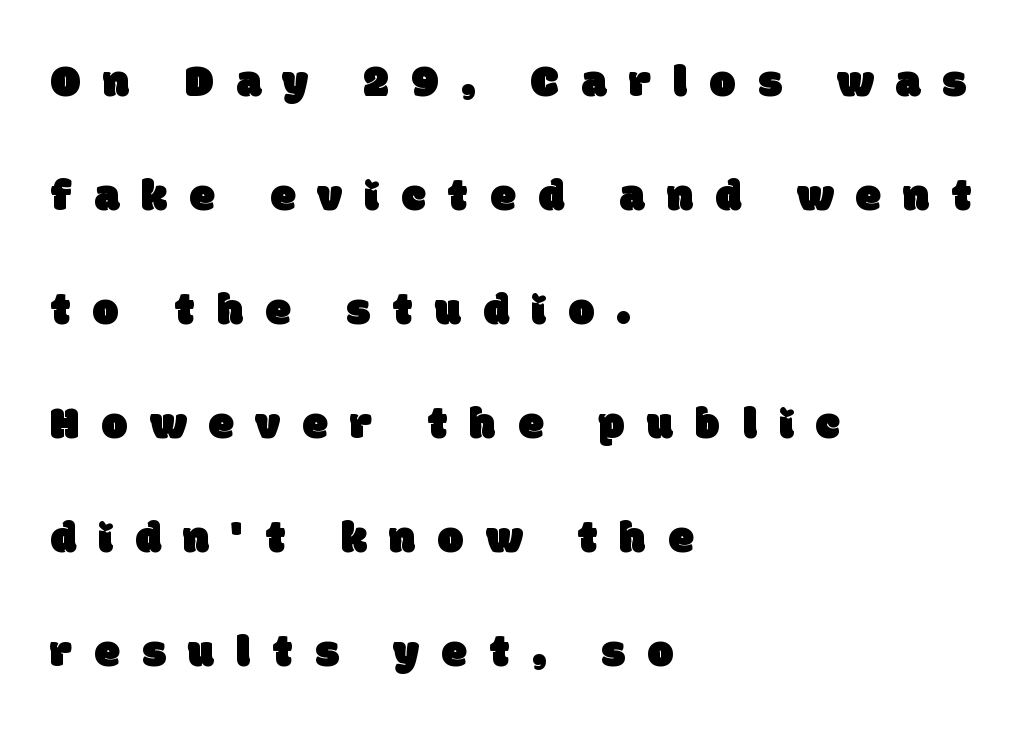
The image shows 46 px sans-serif type; set left-aligned, loose line spacing (2.48x), unusually wide letter spacing (+0.49 em), not underlined; low stroke contrast and a large x-height.
